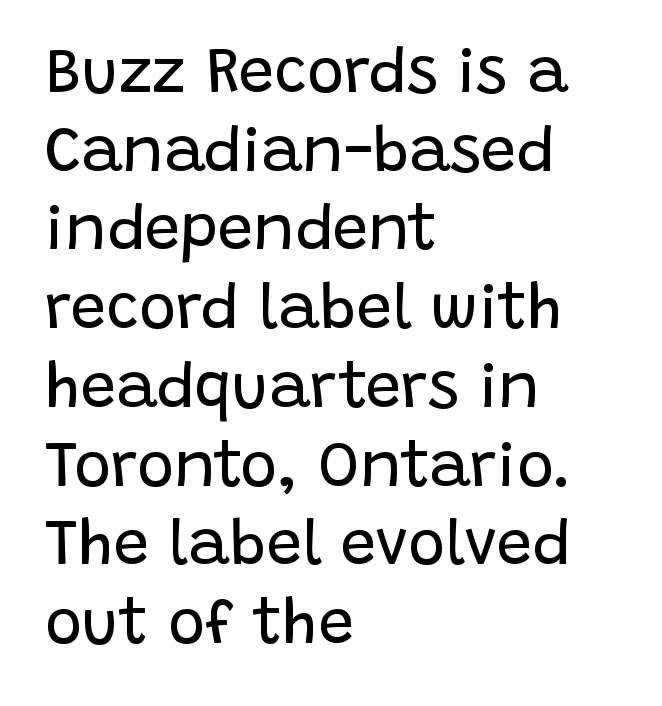
The image shows 63 px regular-weight sans-serif type, upright; set left-aligned, normal line spacing (1.25x), normal letter spacing, not underlined; low stroke contrast and a large x-height.
